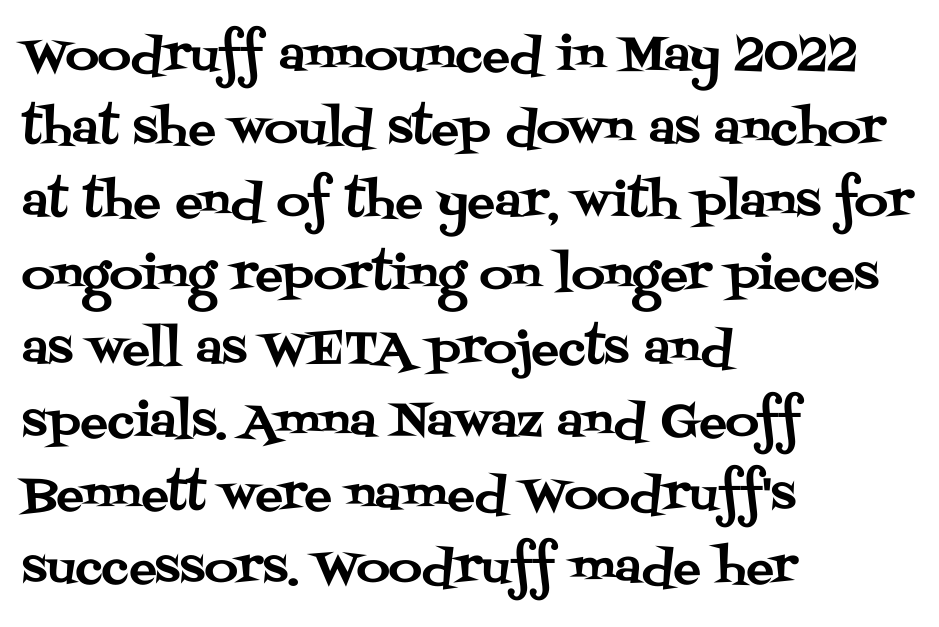
{"serif": "yes", "italic": "no", "width": "normal", "stroke_contrast": "medium", "x_height": "large", "monospaced": "no", "underline": "no", "align": "left", "line_spacing": "normal", "line_spacing_ratio": 1.59, "letter_spacing": "normal", "letter_spacing_em": 0.0, "glyph_px": 46}
